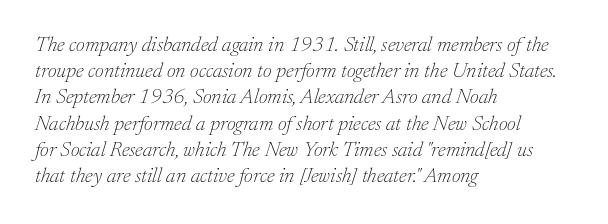
This reads as an unemphasized weight, regular at the heaviest. There is no visible air inserted between adjacent glyphs. One glance says typical: line gaps are just what's usual. The space beneath each line is pristine and unruled.
